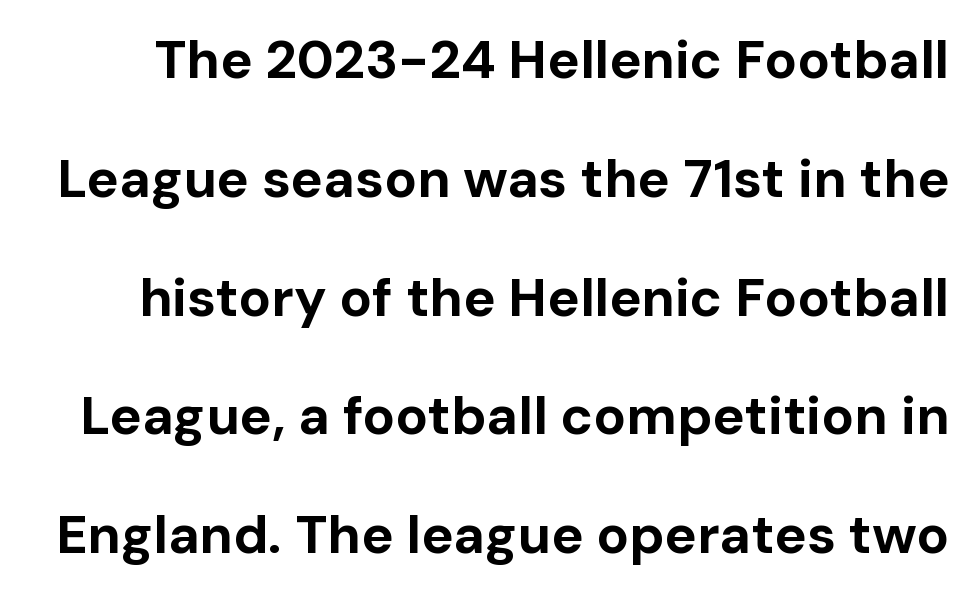
Q: Is the text bold? A: Yes.
Q: Is the text italic (slanted)? A: No, it is upright.
Q: Is the typeface a serif or a sans-serif typeface? A: Sans-serif.
Q: Is the text underlined? A: No.
Q: Is the spacing between letters normal or unusually wide? A: Normal.
Q: Is the spacing between lines tight, normal or loose? A: Loose.
Q: Width (condensed, normal, or wide)? A: Normal.
Q: Stroke contrast? A: Low.
Q: x-height? A: Medium.
Q: Monospaced? A: No.
